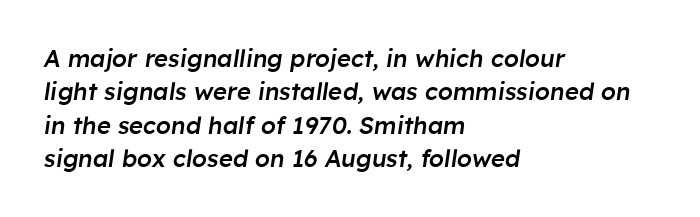
Reading down the block, your eye returns to a fixed left position each line. The designer left line spacing at the default. The baseline area is clear. How are the letters spaced? Ordinarily, with no added tracking. Designer's note — italics engaged. These lines carry some extra weight — a demibold, not a full bold.
